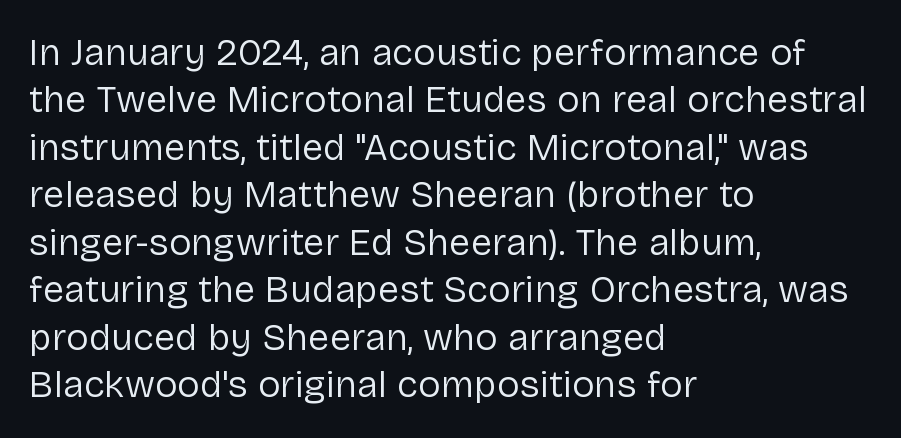
The space directly below the letters is spotless. The lines sit at an ordinary, default distance from one another. The passage shown is typed in a proportional face where columns would drift. Each stroke keeps to a modest, everyday thickness or less. Examine the stroke ends and you'll find no serifs.
